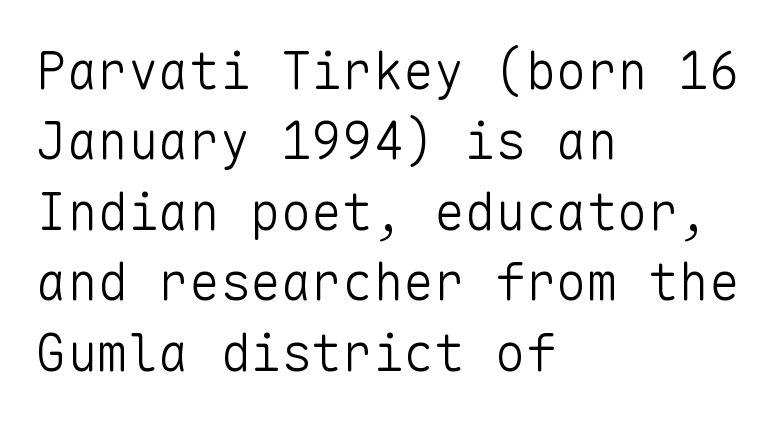
{"serif": "no", "italic": "no", "bold": "no", "weight": "light", "width": "normal", "stroke_contrast": "low", "x_height": "medium", "monospaced": "yes", "underline": "no", "align": "left", "line_spacing": "normal", "line_spacing_ratio": 1.38, "letter_spacing": "normal", "letter_spacing_em": 0.0, "glyph_px": 51}
